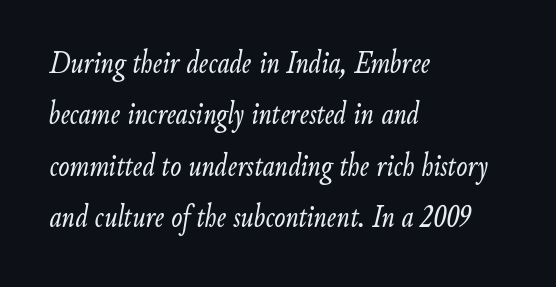
Q: Is the text bold? A: No.
Q: Is the text italic (slanted)? A: Yes, it leans right by about 9 degrees.
Q: Is the text underlined? A: No.
Q: How is the paragraph aligned? A: Left-aligned.
Q: Is the spacing between letters normal or unusually wide? A: Normal.
Q: Is the spacing between lines tight, normal or loose? A: Normal.
Q: Width (condensed, normal, or wide)? A: Condensed.
Q: Stroke contrast? A: Low.
Q: x-height? A: Small.
Q: Monospaced? A: No.
